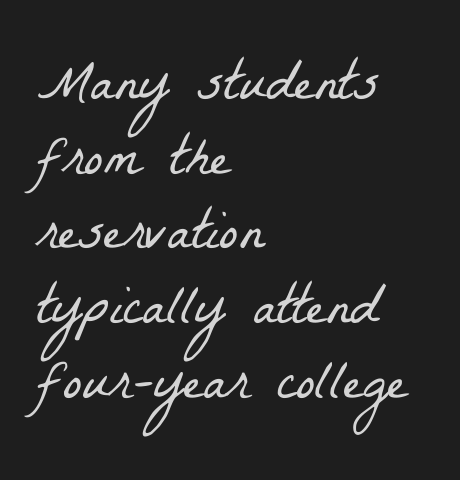
{"serif": "yes", "bold": "no", "weight": "light", "width": "condensed", "stroke_contrast": "low", "x_height": "medium", "monospaced": "no", "underline": "no", "align": "left", "line_spacing": "normal", "line_spacing_ratio": 1.31, "letter_spacing": "normal", "letter_spacing_em": 0.0, "glyph_px": 57}
